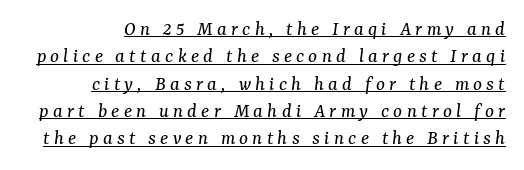
{"italic": "yes", "lean": "right", "slant_degrees": 7, "bold": "no", "underline": "yes", "line_spacing": "normal", "line_spacing_ratio": 1.3, "letter_spacing": "wide", "letter_spacing_em": 0.2, "glyph_px": 21}
